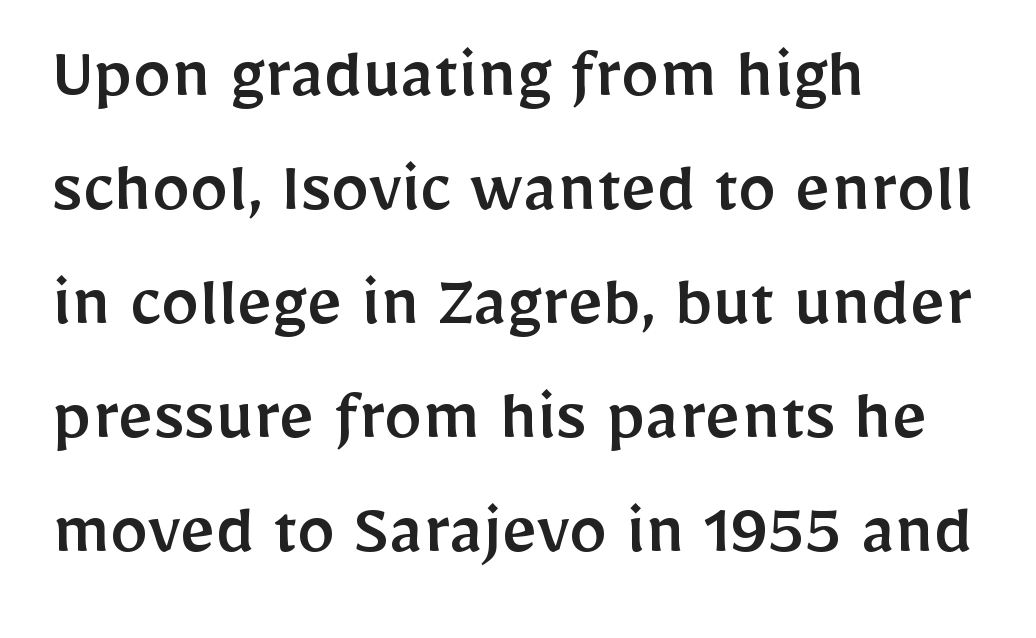
{"serif": "no", "italic": "no", "width": "normal", "stroke_contrast": "low", "x_height": "medium", "monospaced": "no", "underline": "no", "align": "left", "line_spacing": "normal", "line_spacing_ratio": 1.48, "letter_spacing": "normal", "letter_spacing_em": 0.0, "glyph_px": 77}
